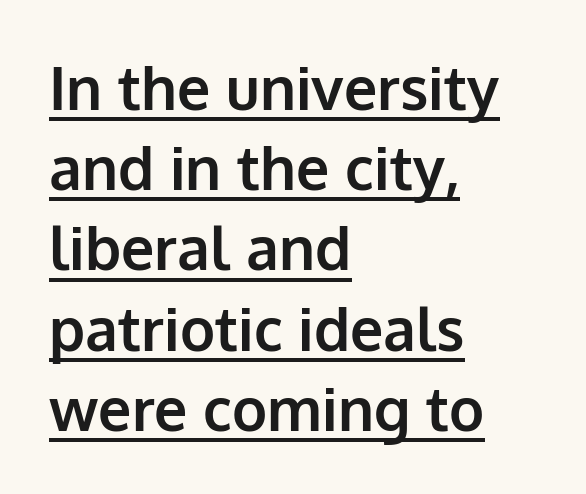
A typographer would call this underscored text. Emphasis by weight is at full strength: bold. Nothing sits at the stroke ends, so this counts as sans-serif. This sample has the flowing, uneven cadence of proportional lettering. The line texture is even and compact thanks to regular tracking. A typesetter would call this leading conventional body-copy spacing.
